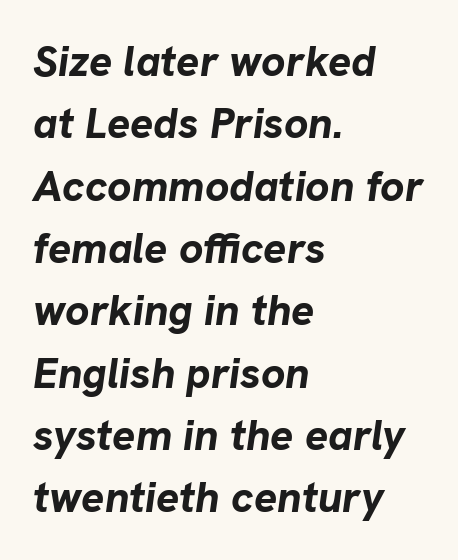
Q: Is the text bold? A: Yes.
Q: Is the text italic (slanted)? A: Yes, it leans right by about 8 degrees.
Q: Is the text underlined? A: No.
Q: How is the paragraph aligned? A: Left-aligned.
Q: Is the spacing between letters normal or unusually wide? A: Normal.
Q: Is the spacing between lines tight, normal or loose? A: Normal.
Q: Width (condensed, normal, or wide)? A: Normal.
Q: Stroke contrast? A: Low.
Q: x-height? A: Medium.
Q: Monospaced? A: No.
